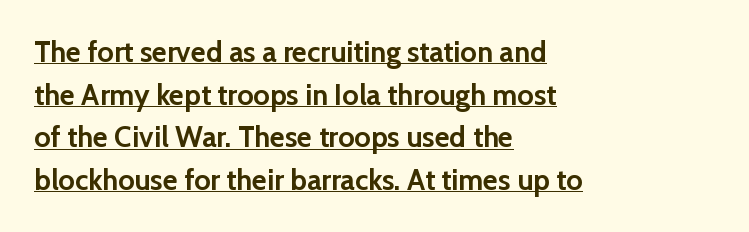
The image shows 29 px semibold sans-serif type, upright; set left-aligned, normal line spacing (1.47x), normal letter spacing, underlined; low stroke contrast and a medium x-height.
